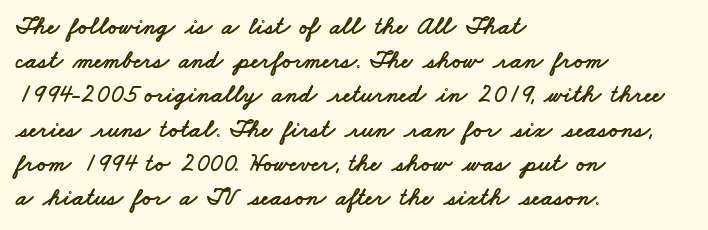
The paragraph has a hard left edge and a soft right edge. The glyphs are unaccompanied by any horizontal stroke below them. You could call the tracking neutral — neither tight nor loose. Vertical spacing — default.
